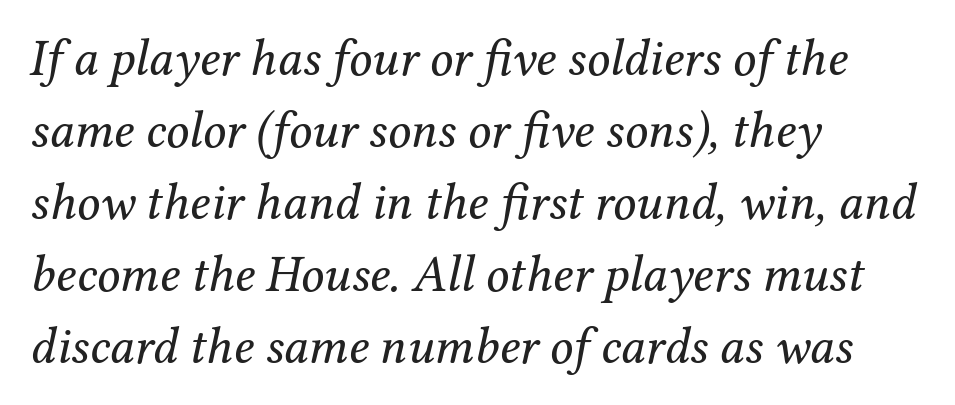
The image shows 51 px regular-weight serif type, italic (leaning right); set left-aligned, normal line spacing (1.41x), normal letter spacing, not underlined; medium stroke contrast and a medium x-height.
